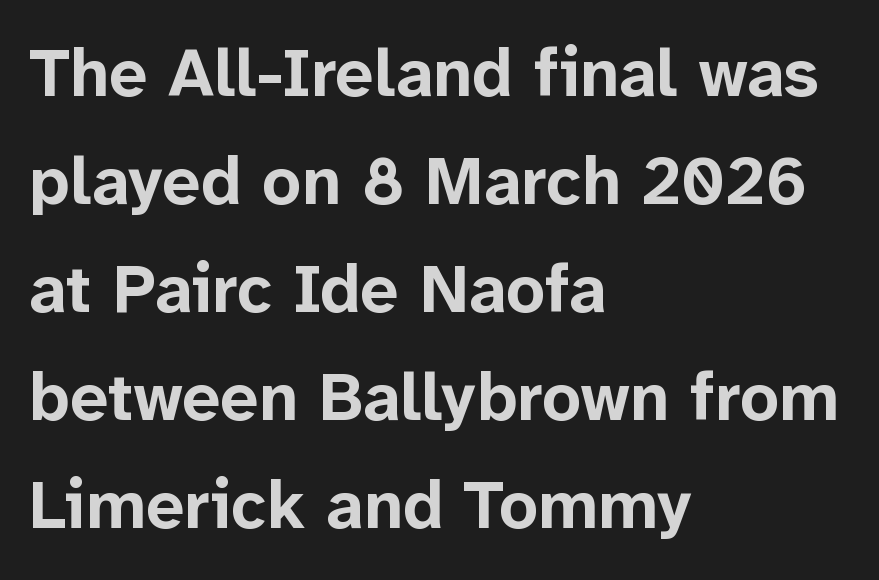
Q: Is the text bold? A: Yes.
Q: Is the text italic (slanted)? A: No, it is upright.
Q: Is the typeface a serif or a sans-serif typeface? A: Sans-serif.
Q: Is the text underlined? A: No.
Q: How is the paragraph aligned? A: Left-aligned.
Q: Is the spacing between letters normal or unusually wide? A: Normal.
Q: Is the spacing between lines tight, normal or loose? A: Normal.
Q: Width (condensed, normal, or wide)? A: Normal.
Q: Stroke contrast? A: Low.
Q: x-height? A: Medium.
Q: Monospaced? A: No.
